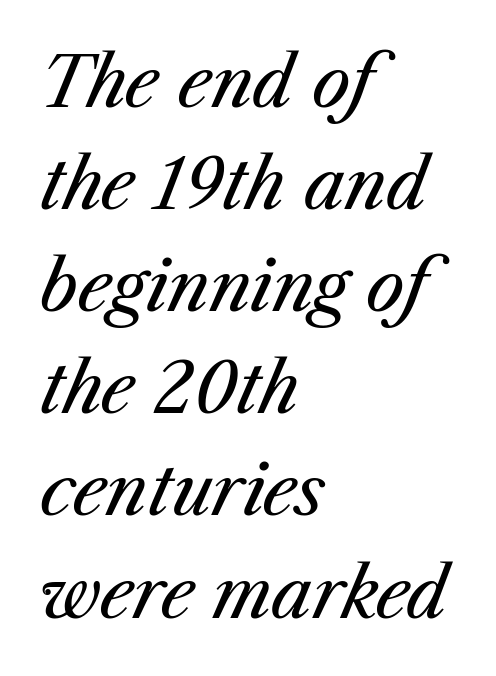
{"italic": "yes", "lean": "right", "slant_degrees": 23, "bold": "no", "weight": "regular", "width": "normal", "stroke_contrast": "medium", "x_height": "medium", "monospaced": "no", "underline": "no", "align": "left", "line_spacing": "normal", "line_spacing_ratio": 1.48, "letter_spacing": "normal", "letter_spacing_em": 0.0, "glyph_px": 69}
